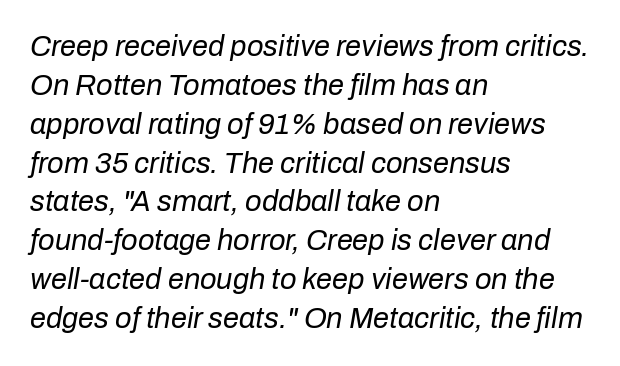
Q: Is the text bold? A: No.
Q: Is the text italic (slanted)? A: Yes, it leans right by about 10 degrees.
Q: Is the text underlined? A: No.
Q: How is the paragraph aligned? A: Left-aligned.
Q: Is the spacing between letters normal or unusually wide? A: Normal.
Q: Is the spacing between lines tight, normal or loose? A: Normal.
Q: Width (condensed, normal, or wide)? A: Normal.
Q: Stroke contrast? A: Low.
Q: x-height? A: Medium.
Q: Monospaced? A: No.
